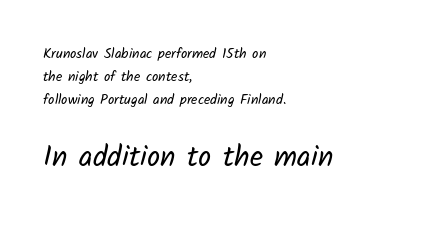
{"serif": "no", "bold": "no", "weight": "regular", "width": "normal", "stroke_contrast": "low", "x_height": "medium", "monospaced": "no", "underline": "no", "align": "left", "line_spacing": "normal", "line_spacing_ratio": 1.63, "letter_spacing": "normal", "letter_spacing_em": 0.0, "larger_block": "second", "size_ratio": 2.07, "glyph_px": 29}
